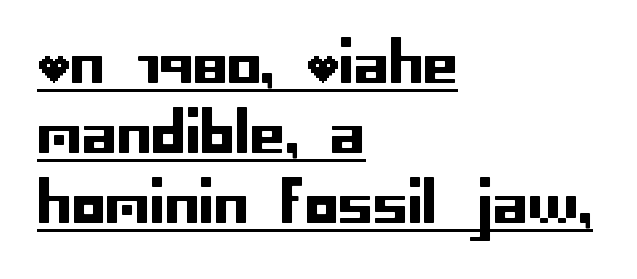
Alignment: flush left. Each line of the rendering has a horizontal stroke beneath the glyphs. A normal amount of white space separates one row of letters from the next. This rendering leaves character spacing at its baseline value. The designer went with a sans here, leaving each stem footless.
